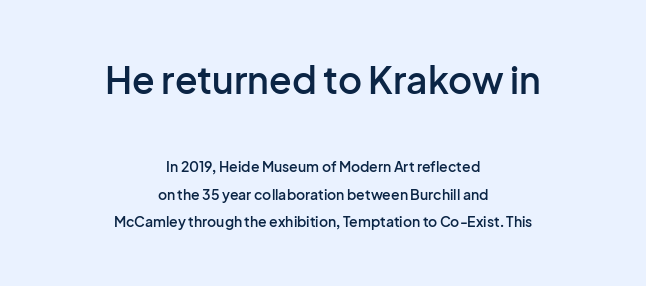
The image shows 37 px semibold sans-serif type, upright; set centered, loose line spacing (1.96x), normal letter spacing, not underlined; the first (top) block is 2.64x larger; low stroke contrast and a medium x-height.
